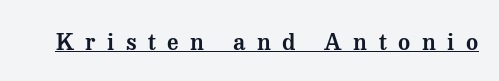
Q: Is the text italic (slanted)? A: No, it is upright.
Q: Is the text underlined? A: Yes.
Q: Is the spacing between letters normal or unusually wide? A: Unusually wide.
